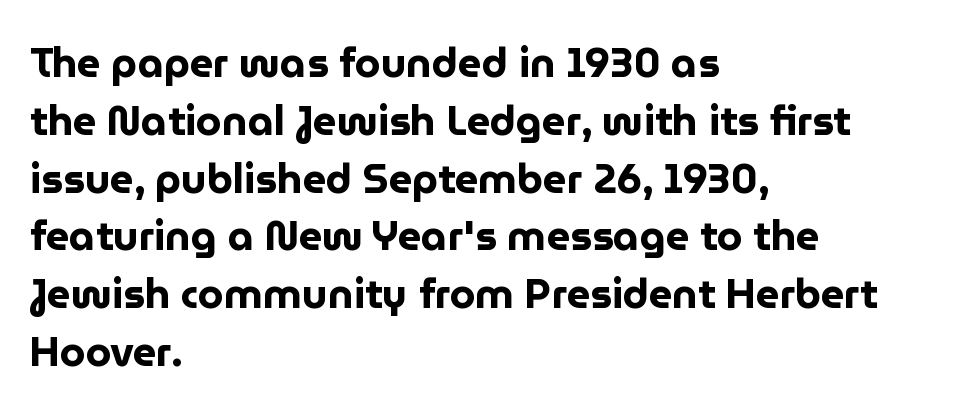
The image shows 41 px bold sans-serif type, upright; set left-aligned, normal line spacing (1.41x), normal letter spacing, not underlined; low stroke contrast and a medium x-height.
